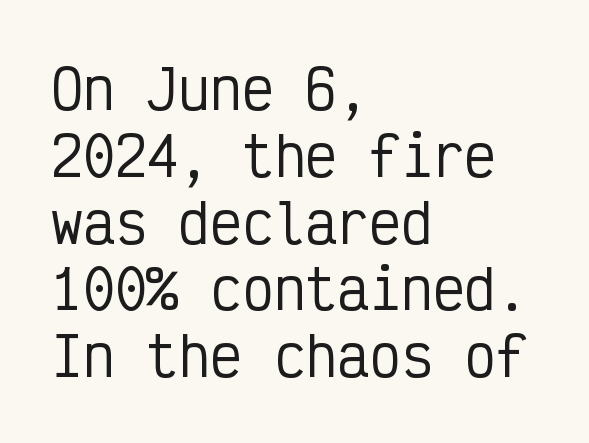
Q: Is the text italic (slanted)? A: No, it is upright.
Q: Is the typeface a serif or a sans-serif typeface? A: Sans-serif.
Q: Is the text underlined? A: No.
Q: How is the paragraph aligned? A: Left-aligned.
Q: Is the spacing between letters normal or unusually wide? A: Normal.
Q: Is the spacing between lines tight, normal or loose? A: Normal.
Q: Width (condensed, normal, or wide)? A: Condensed.
Q: Stroke contrast? A: Low.
Q: x-height? A: Medium.
Q: Monospaced? A: Yes.
